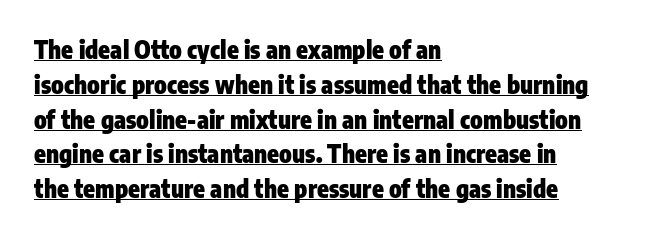
Q: Is the text bold? A: Yes.
Q: Is the text italic (slanted)? A: No, it is upright.
Q: Is the text underlined? A: Yes.
Q: How is the paragraph aligned? A: Left-aligned.
Q: Is the spacing between letters normal or unusually wide? A: Normal.
Q: Is the spacing between lines tight, normal or loose? A: Normal.
